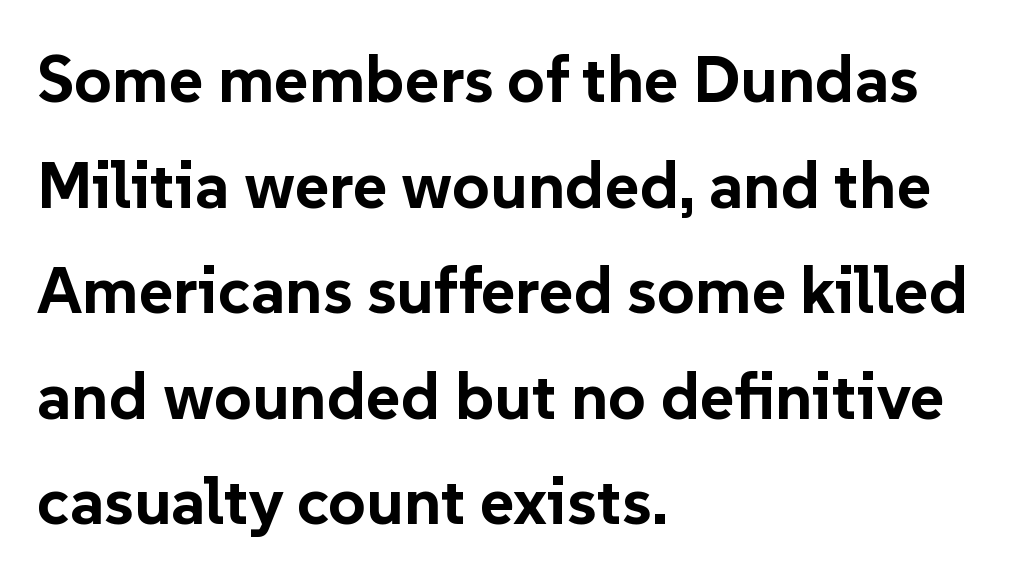
{"serif": "no", "italic": "no", "bold": "yes", "weight": "bold", "width": "normal", "stroke_contrast": "low", "x_height": "medium", "monospaced": "no", "underline": "no", "align": "left", "line_spacing": "normal", "line_spacing_ratio": 1.6, "letter_spacing": "normal", "letter_spacing_em": 0.0, "glyph_px": 66}
